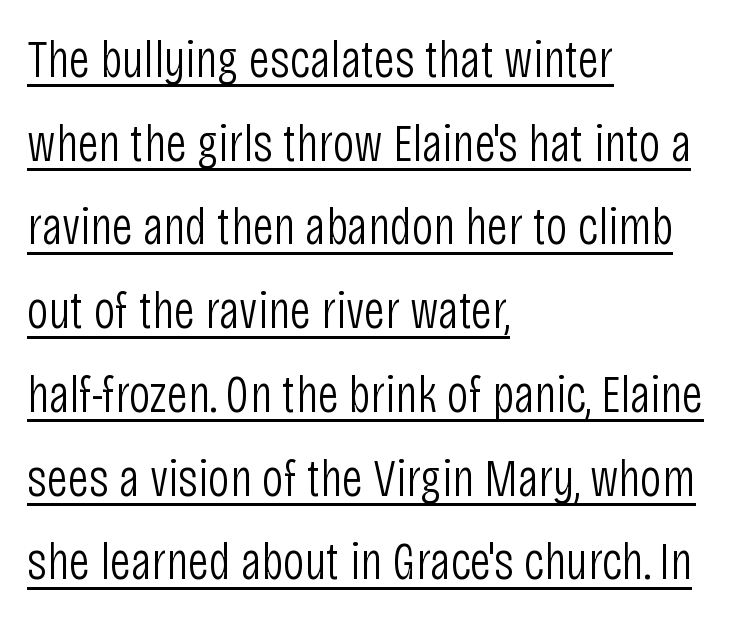
Nope, no serifs anywhere on these letters. Alignment: flush left. Underlined type. The face looks like a standard text weight, possibly lighter.
